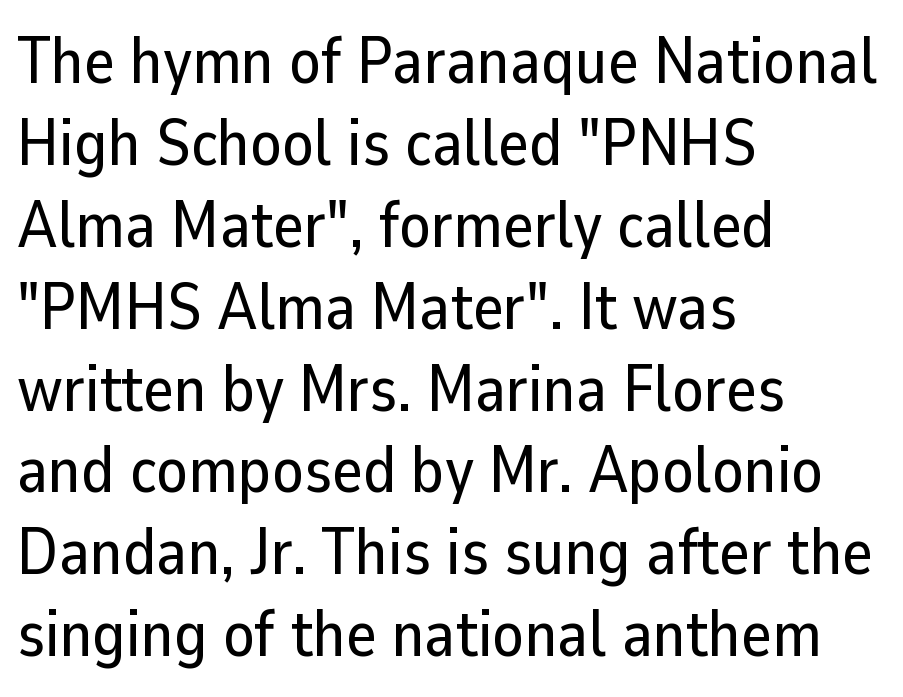
{"serif": "no", "italic": "no", "width": "normal", "stroke_contrast": "low", "x_height": "medium", "monospaced": "no", "underline": "no", "align": "left", "line_spacing": "normal", "line_spacing_ratio": 1.26, "letter_spacing": "normal", "letter_spacing_em": 0.0, "glyph_px": 65}
